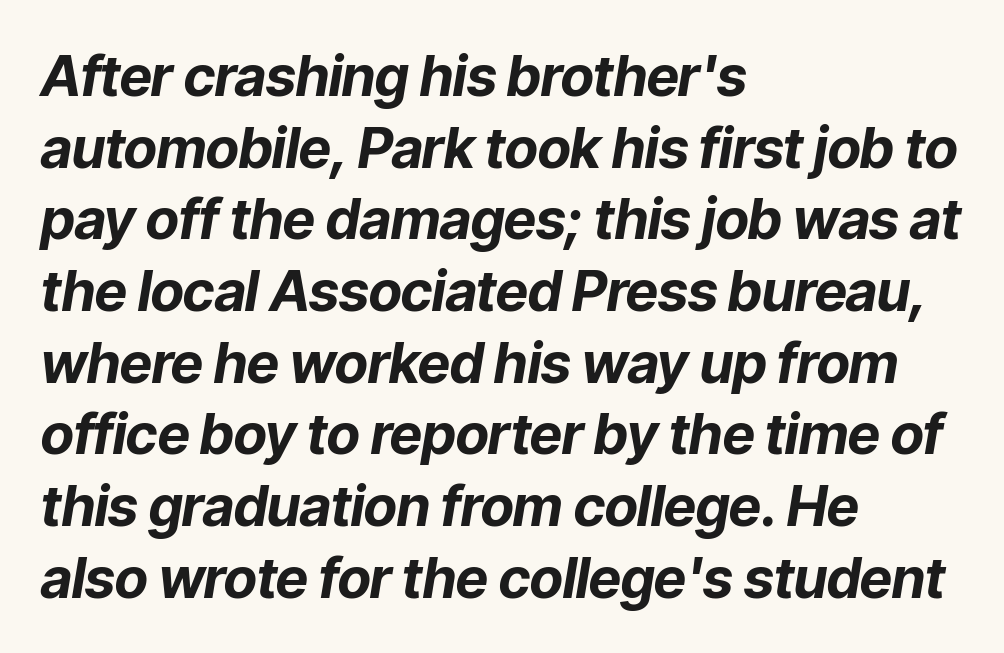
{"italic": "yes", "lean": "right", "slant_degrees": 9, "bold": "yes", "weight": "bold", "width": "normal", "stroke_contrast": "low", "x_height": "medium", "monospaced": "no", "underline": "no", "align": "left", "line_spacing": "normal", "line_spacing_ratio": 1.28, "letter_spacing": "normal", "letter_spacing_em": 0.0, "glyph_px": 56}
